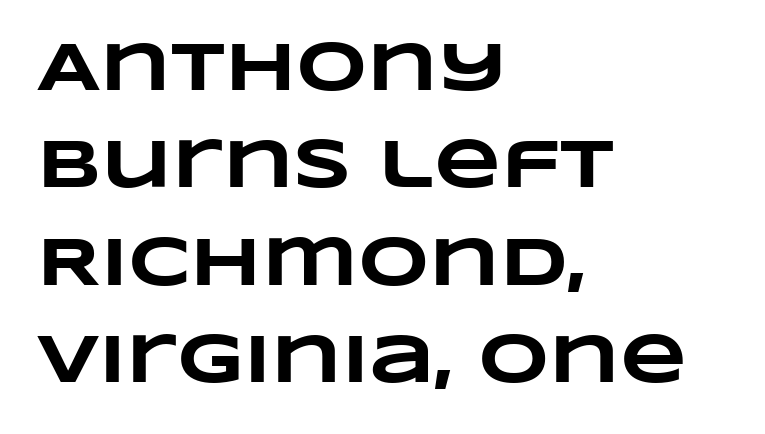
{"bold": "yes", "weight": "heavy", "width": "wide", "stroke_contrast": "low", "x_height": "large", "monospaced": "no", "underline": "no", "align": "left", "line_spacing": "normal", "line_spacing_ratio": 1.41, "letter_spacing": "normal", "letter_spacing_em": 0.0, "glyph_px": 69}
